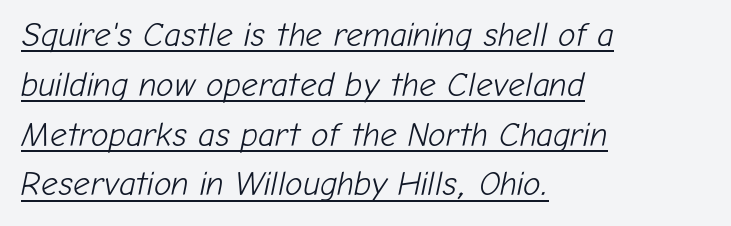
{"italic": "yes", "lean": "right", "slant_degrees": 12, "bold": "no", "weight": "light", "width": "normal", "stroke_contrast": "low", "x_height": "medium", "monospaced": "no", "underline": "yes", "align": "left", "line_spacing": "normal", "line_spacing_ratio": 1.51, "letter_spacing": "normal", "letter_spacing_em": 0.0, "glyph_px": 33}
